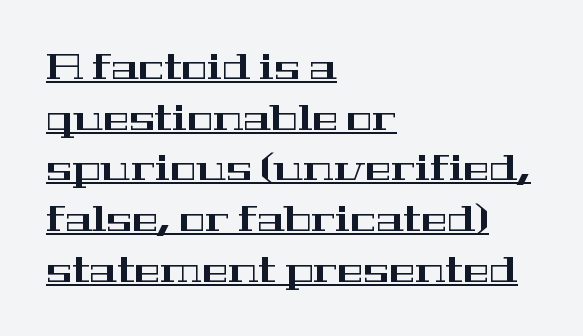
{"serif": "yes", "italic": "no", "width": "wide", "stroke_contrast": "high", "x_height": "medium", "monospaced": "no", "underline": "yes", "align": "left", "line_spacing": "normal", "line_spacing_ratio": 1.45, "letter_spacing": "normal", "letter_spacing_em": 0.0, "glyph_px": 35}
